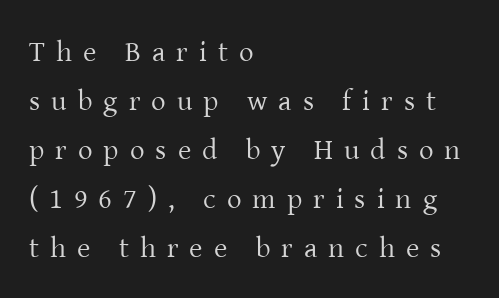
Q: Is the text bold? A: No.
Q: Is the text italic (slanted)? A: No, it is upright.
Q: Is the typeface a serif or a sans-serif typeface? A: Serif.
Q: Is the text underlined? A: No.
Q: How is the paragraph aligned? A: Left-aligned.
Q: Is the spacing between letters normal or unusually wide? A: Unusually wide.
Q: Is the spacing between lines tight, normal or loose? A: Normal.
Q: Width (condensed, normal, or wide)? A: Normal.
Q: Stroke contrast? A: Low.
Q: x-height? A: Medium.
Q: Monospaced? A: No.
